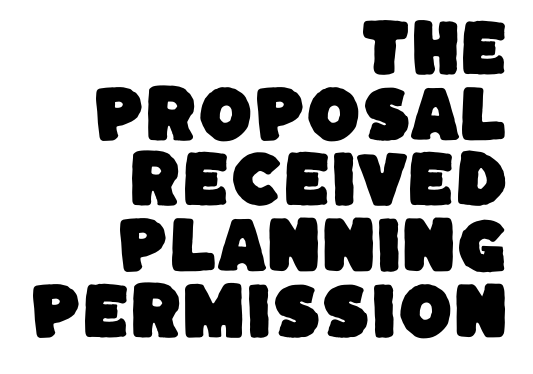
Underlining? Definitely not there. You could call the tracking neutral — neither tight nor loose. Note: no serifs on the glyphs. Note the varied advance widths — an 'i' is clearly narrower than an 'm'. Whoever set this chose condensed vertical rhythm over breathing room.
